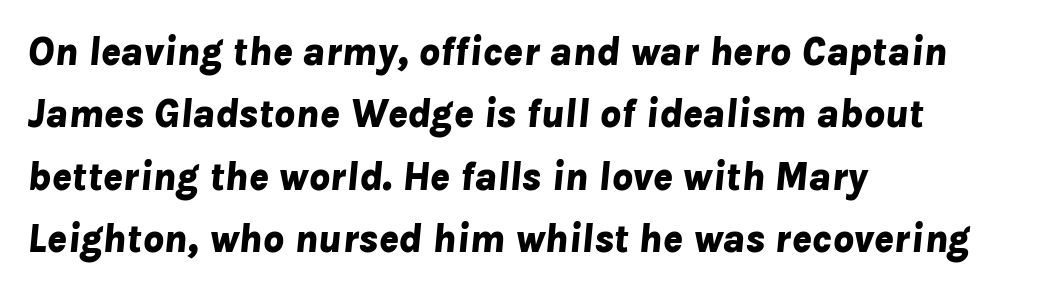
The image shows 41 px bold type, italic (leaning right); set left-aligned, normal line spacing (1.52x), normal letter spacing, not underlined; low stroke contrast and a medium x-height.
